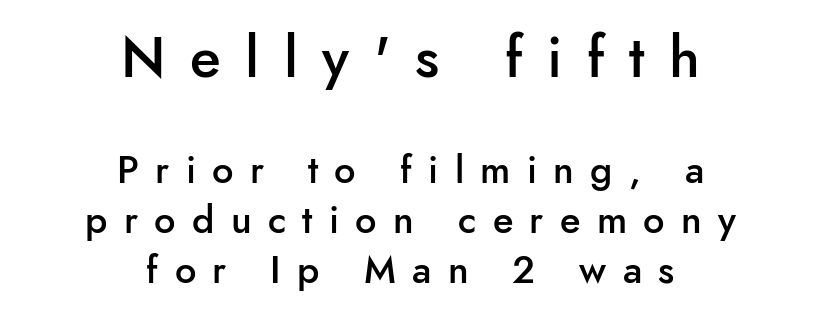
{"serif": "no", "italic": "no", "bold": "semi", "weight": "semibold", "width": "normal", "stroke_contrast": "low", "x_height": "small", "monospaced": "no", "underline": "no", "align": "center", "line_spacing": "normal", "line_spacing_ratio": 1.32, "letter_spacing": "wide", "letter_spacing_em": 0.43, "larger_block": "first", "size_ratio": 1.5, "glyph_px": 57}
